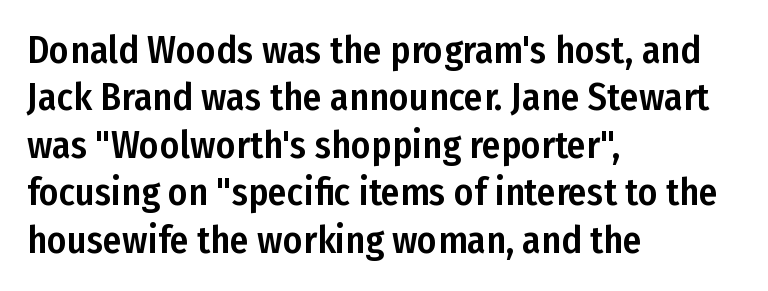
{"serif": "no", "italic": "no", "width": "condensed", "stroke_contrast": "low", "x_height": "medium", "monospaced": "no", "underline": "no", "align": "left", "line_spacing": "normal", "line_spacing_ratio": 1.25, "letter_spacing": "normal", "letter_spacing_em": 0.0, "glyph_px": 38}
